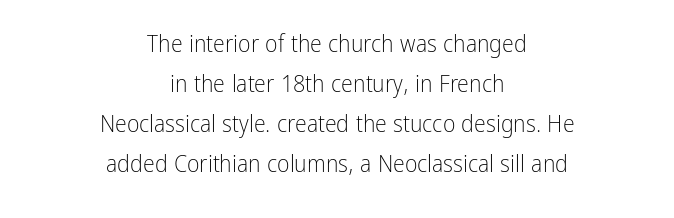
The image shows 24 px text type, upright; set centered, normal line spacing (1.67x), normal letter spacing, not underlined.
